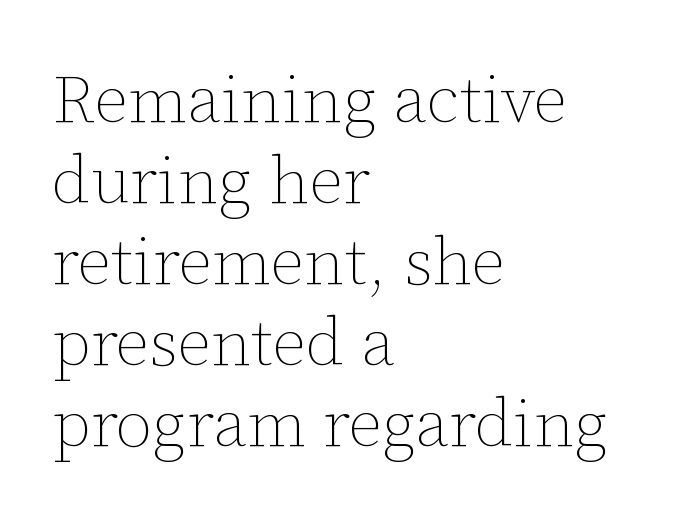
Q: Is the text bold? A: No.
Q: Is the text italic (slanted)? A: No, it is upright.
Q: Is the text underlined? A: No.
Q: How is the paragraph aligned? A: Left-aligned.
Q: Is the spacing between letters normal or unusually wide? A: Normal.
Q: Width (condensed, normal, or wide)? A: Normal.
Q: Stroke contrast? A: Low.
Q: x-height? A: Medium.
Q: Monospaced? A: No.
